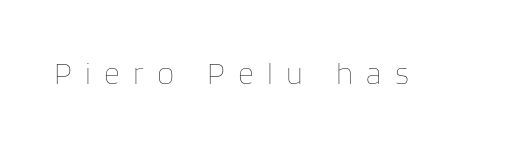
The image shows 31 px thin type, upright; set unusually wide letter spacing (+0.43 em), not underlined; low stroke contrast and a large x-height.
